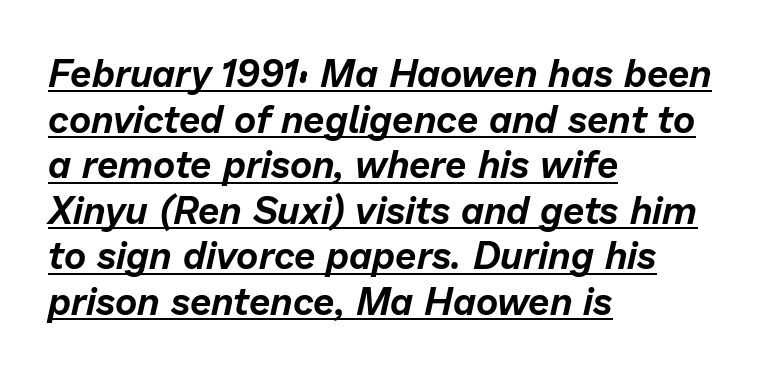
{"italic": "yes", "lean": "right", "slant_degrees": 13, "width": "normal", "stroke_contrast": "low", "x_height": "medium", "monospaced": "no", "underline": "yes", "align": "left", "line_spacing_ratio": 1.2, "letter_spacing": "normal", "letter_spacing_em": 0.0, "glyph_px": 38}
